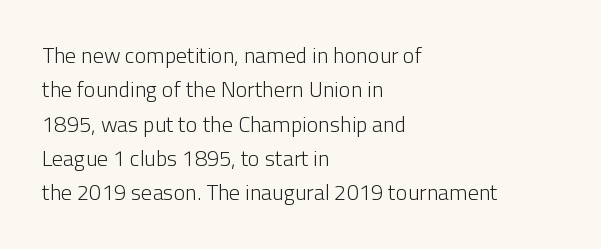
Q: Is the text bold? A: No.
Q: Is the text italic (slanted)? A: No, it is upright.
Q: Is the text underlined? A: No.
Q: How is the paragraph aligned? A: Left-aligned.
Q: Is the spacing between letters normal or unusually wide? A: Normal.
Q: Is the spacing between lines tight, normal or loose? A: Normal.
